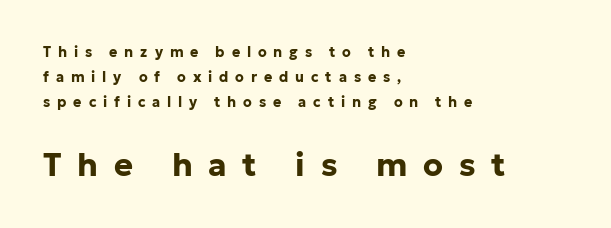
The image shows 32 px bold sans-serif type, upright; set left-aligned, line spacing 1.79x, unusually wide letter spacing (+0.49 em), not underlined; the second (bottom) block is 2.29x larger; low stroke contrast and a medium x-height.
